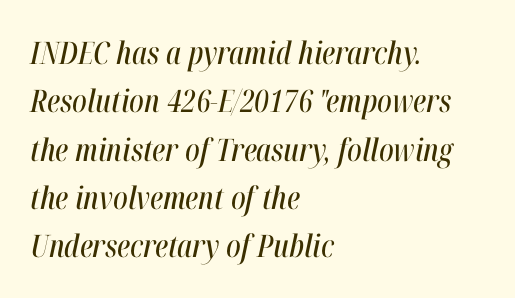
{"italic": "yes", "lean": "right", "slant_degrees": 12, "width": "condensed", "stroke_contrast": "high", "x_height": "medium", "monospaced": "no", "underline": "no", "align": "left", "line_spacing": "normal", "line_spacing_ratio": 1.56, "letter_spacing": "normal", "letter_spacing_em": 0.0, "glyph_px": 31}
